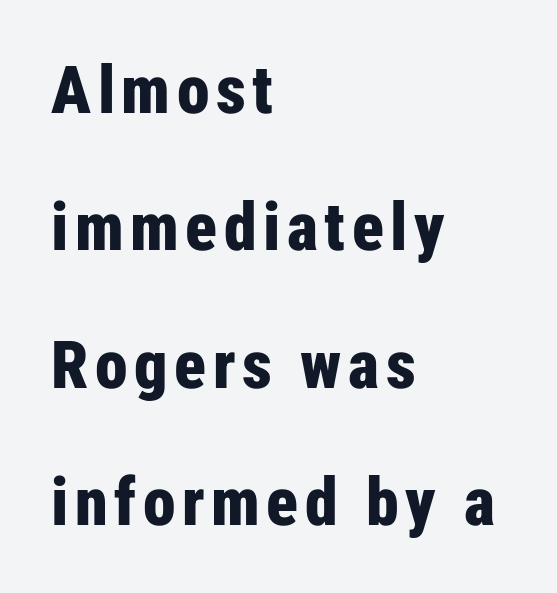
Q: Is the text bold? A: Yes.
Q: Is the text italic (slanted)? A: No, it is upright.
Q: Is the typeface a serif or a sans-serif typeface? A: Sans-serif.
Q: Is the text underlined? A: No.
Q: How is the paragraph aligned? A: Left-aligned.
Q: Is the spacing between lines tight, normal or loose? A: Loose.
Q: Width (condensed, normal, or wide)? A: Condensed.
Q: Stroke contrast? A: Low.
Q: x-height? A: Medium.
Q: Monospaced? A: No.
